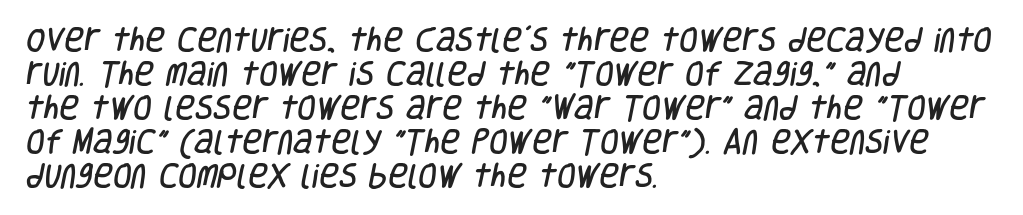
Q: Is the text underlined? A: No.
Q: How is the paragraph aligned? A: Left-aligned.
Q: Is the spacing between letters normal or unusually wide? A: Normal.
Q: Is the spacing between lines tight, normal or loose? A: Normal.
